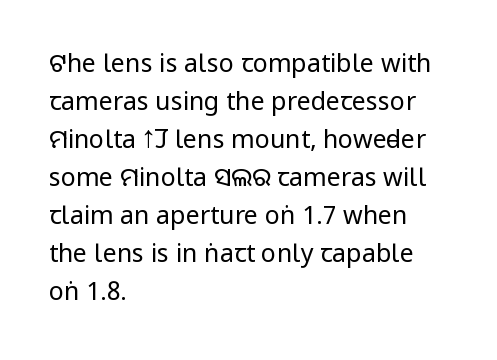
Q: Is the text bold? A: No.
Q: Is the text italic (slanted)? A: No, it is upright.
Q: Is the text underlined? A: No.
Q: How is the paragraph aligned? A: Left-aligned.
Q: Is the spacing between letters normal or unusually wide? A: Normal.
Q: Is the spacing between lines tight, normal or loose? A: Normal.
